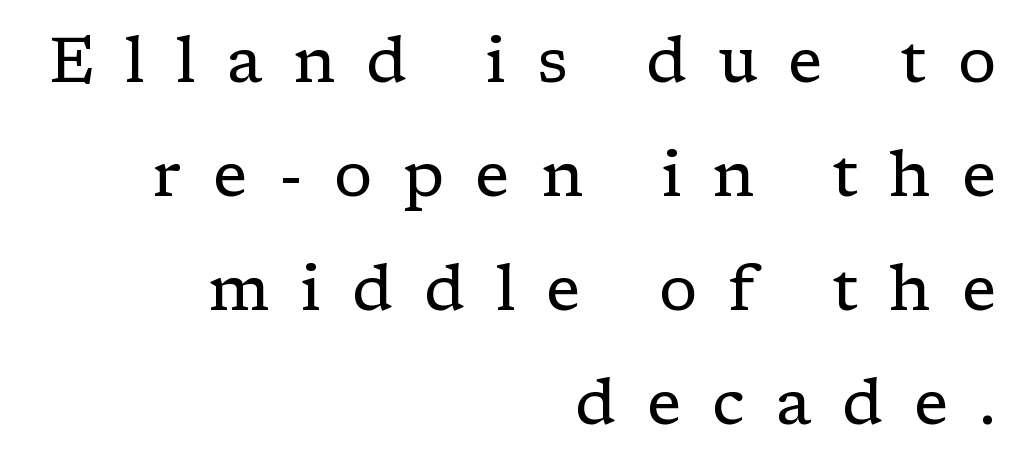
Stroke terminals: seriffed. Notice how the passage keeps a crisp vertical edge on the right only. Rendered with straight, roman letterforms. The face used here is proportionally spaced, like ordinary book or web type.
